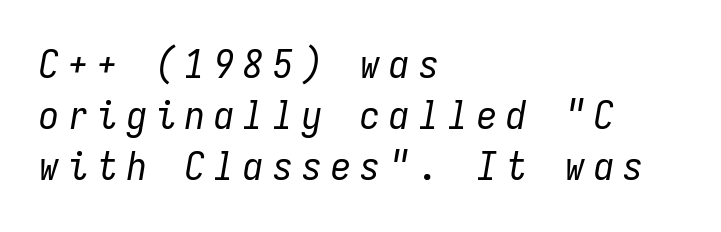
{"italic": "yes", "lean": "right", "slant_degrees": 9, "bold": "no", "weight": "regular", "width": "condensed", "stroke_contrast": "low", "x_height": "medium", "monospaced": "yes", "underline": "no", "align": "left", "line_spacing": "normal", "line_spacing_ratio": 1.28, "letter_spacing": "wide", "letter_spacing_em": 0.23, "glyph_px": 40}
